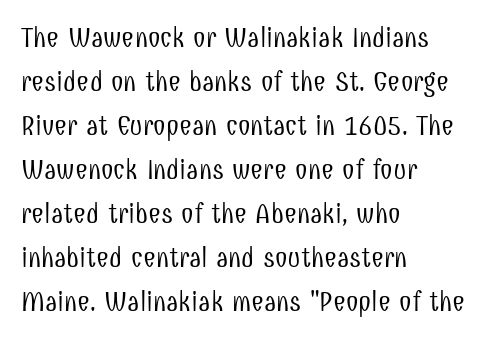
Honestly, the letter spacing is just normal — you wouldn't notice it. The specimen reads as upright at a glance. The leading is moderate, giving the passage an even texture. Varying glyph widths throughout — classic text-font behaviour. One-word summary of the alignment: left.
